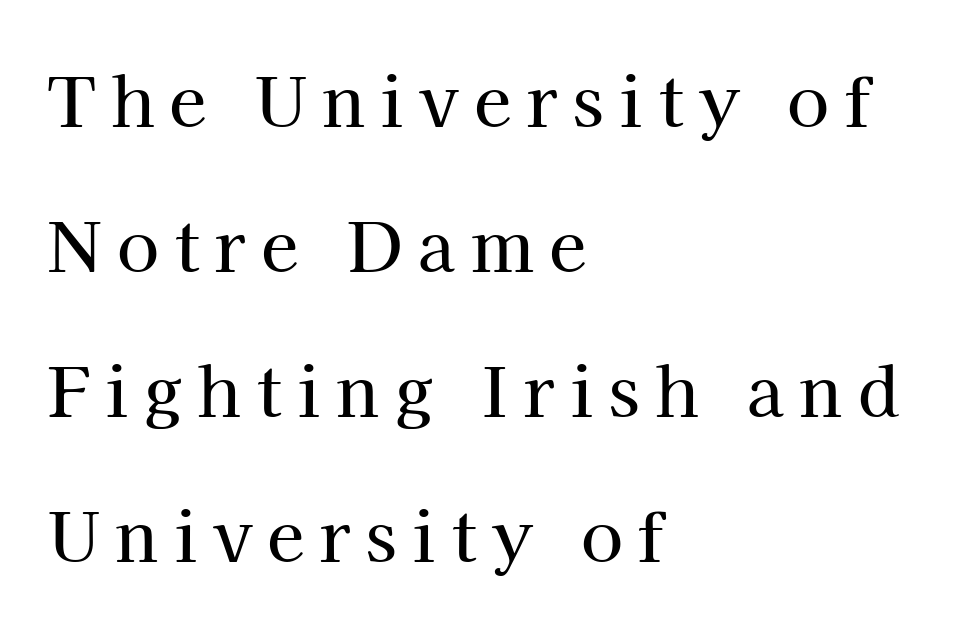
Q: Is the text italic (slanted)? A: No, it is upright.
Q: Is the typeface a serif or a sans-serif typeface? A: Serif.
Q: Is the text underlined? A: No.
Q: How is the paragraph aligned? A: Left-aligned.
Q: Is the spacing between letters normal or unusually wide? A: Unusually wide.
Q: Is the spacing between lines tight, normal or loose? A: Loose.
Q: Width (condensed, normal, or wide)? A: Normal.
Q: Stroke contrast? A: High.
Q: x-height? A: Medium.
Q: Monospaced? A: No.
